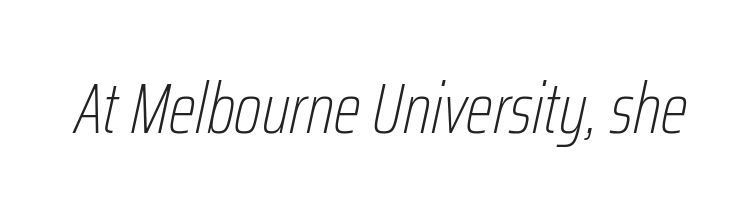
{"italic": "yes", "lean": "right", "slant_degrees": 12, "bold": "no", "weight": "thin", "width": "condensed", "stroke_contrast": "low", "x_height": "medium", "monospaced": "no", "underline": "no", "letter_spacing": "normal", "letter_spacing_em": 0.0, "glyph_px": 72}
